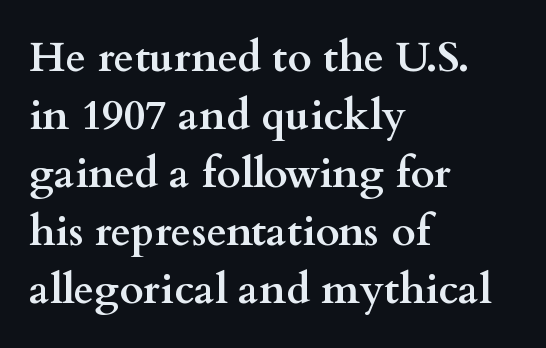
Looks like regular typesetting: each glyph gets only the width it needs. Successive baselines arrive at the customary interval. This is heavy type, rendered in bold. Just letters on the line, the space beneath them empty. A typesetter would call this zero additional tracking. Unlike italic type, these characters show no tilt at all.
